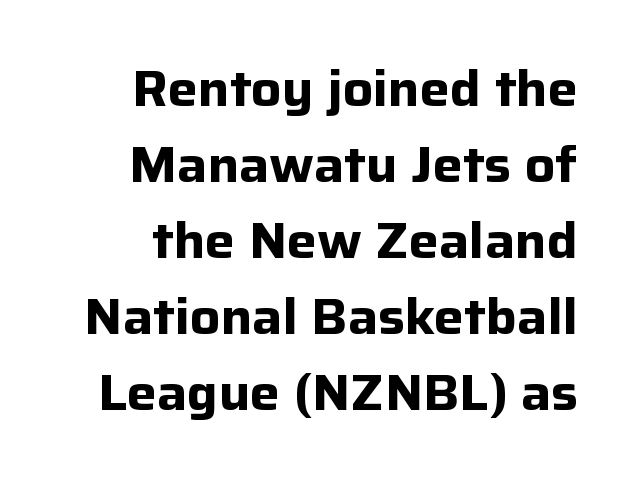
Q: Is the text bold? A: Yes.
Q: Is the text italic (slanted)? A: No, it is upright.
Q: Is the typeface a serif or a sans-serif typeface? A: Sans-serif.
Q: Is the text underlined? A: No.
Q: How is the paragraph aligned? A: Right-aligned.
Q: Is the spacing between letters normal or unusually wide? A: Normal.
Q: Is the spacing between lines tight, normal or loose? A: Normal.
Q: Width (condensed, normal, or wide)? A: Normal.
Q: Stroke contrast? A: Low.
Q: x-height? A: Medium.
Q: Monospaced? A: No.
